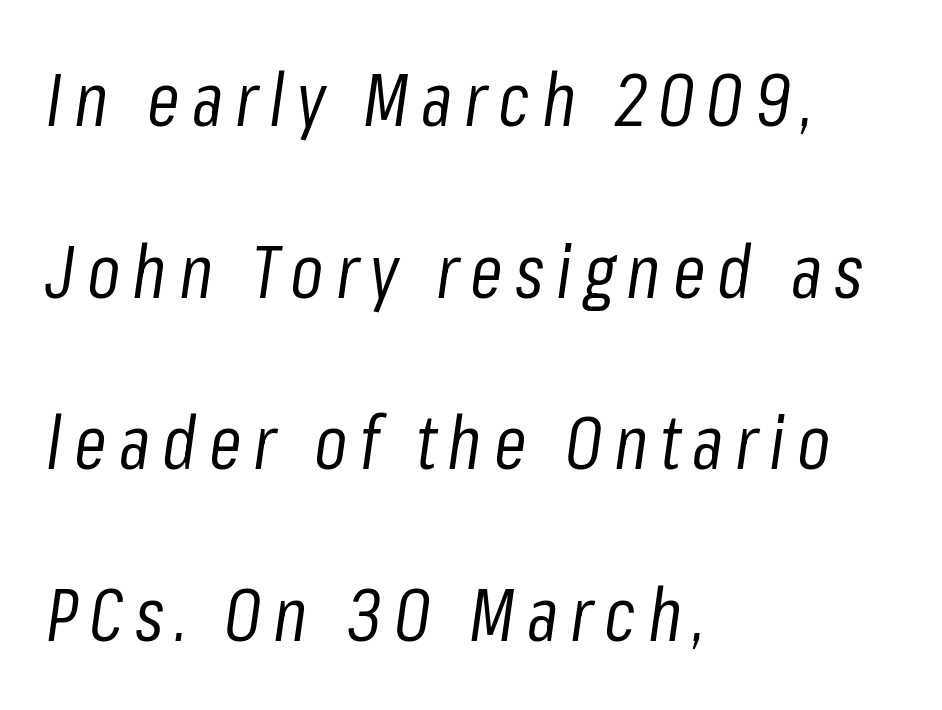
The axis of the letterforms is tilted away from vertical. Baseline-to-baseline distance is far greater than the letter height. Proportional: the letters do not fall into vertical columns. Glance below the letters and you will spot only blank space. These lines stack with their left ends in a neat column.
